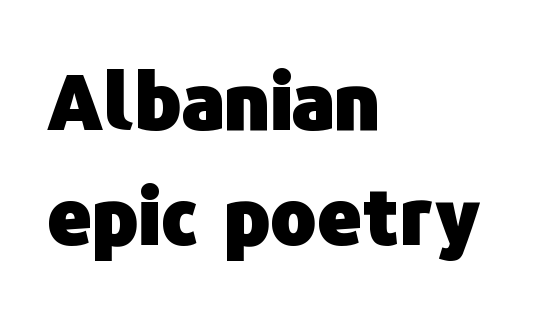
{"serif": "no", "italic": "no", "bold": "yes", "weight": "heavy", "width": "normal", "stroke_contrast": "low", "x_height": "medium", "monospaced": "no", "underline": "no", "align": "left", "line_spacing": "normal", "line_spacing_ratio": 1.5, "letter_spacing": "normal", "letter_spacing_em": 0.0, "glyph_px": 77}
